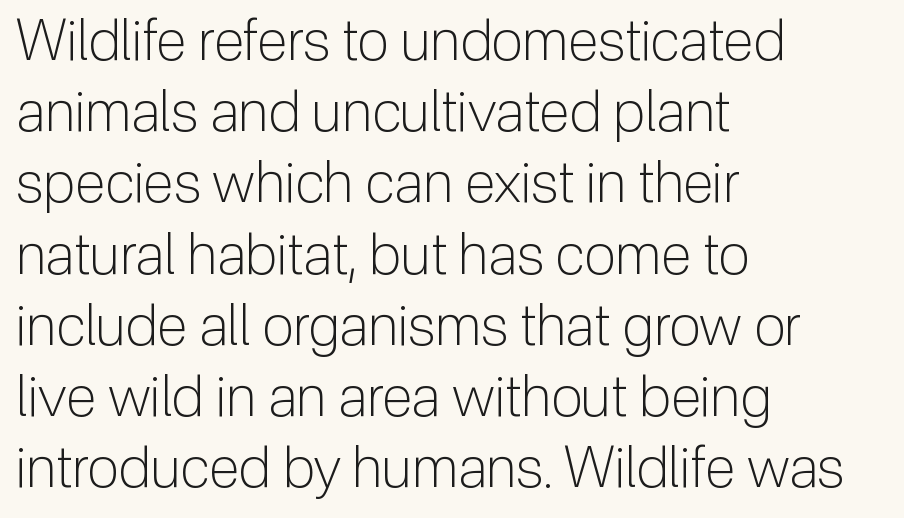
The image shows 57 px light sans-serif type, upright; set left-aligned, normal line spacing (1.25x), normal letter spacing, not underlined; low stroke contrast and a medium x-height.
